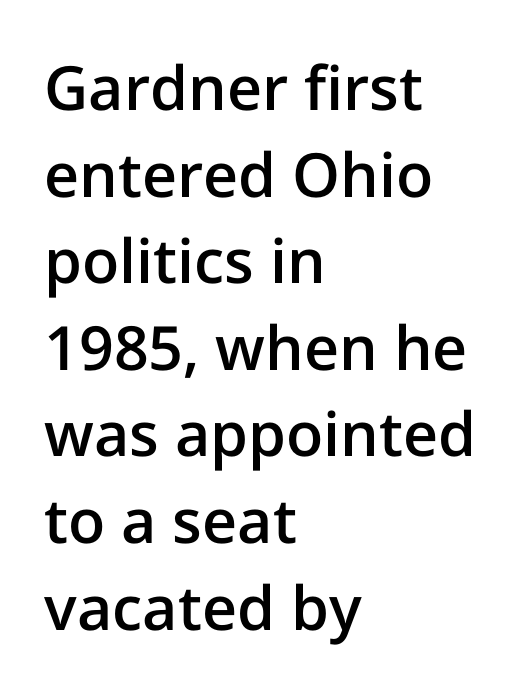
The image shows 61 px semibold sans-serif type, upright; set left-aligned, normal line spacing (1.42x), normal letter spacing, not underlined; low stroke contrast and a medium x-height.
